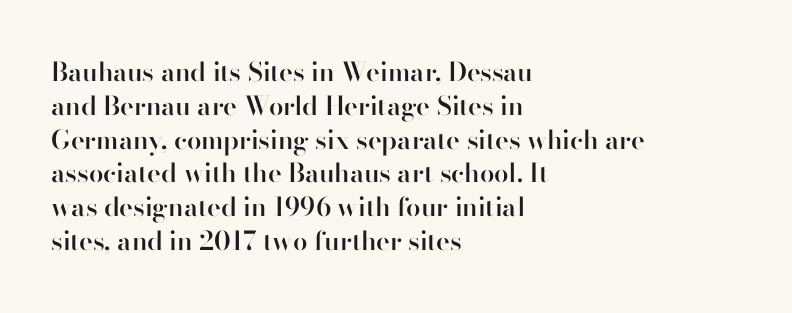
{"italic": "no", "bold": "semi", "underline": "no", "align": "left", "line_spacing": "normal", "line_spacing_ratio": 1.3, "letter_spacing": "normal", "letter_spacing_em": 0.0, "glyph_px": 26}
